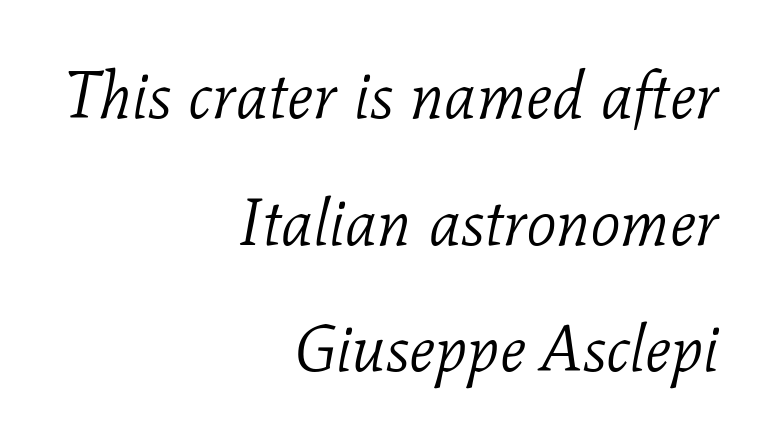
Q: Is the text bold? A: No.
Q: Is the text italic (slanted)? A: Yes, it leans right by about 11 degrees.
Q: Is the typeface a serif or a sans-serif typeface? A: Serif.
Q: Is the text underlined? A: No.
Q: How is the paragraph aligned? A: Right-aligned.
Q: Is the spacing between letters normal or unusually wide? A: Normal.
Q: Is the spacing between lines tight, normal or loose? A: Loose.
Q: Width (condensed, normal, or wide)? A: Normal.
Q: Stroke contrast? A: Low.
Q: x-height? A: Medium.
Q: Monospaced? A: No.
